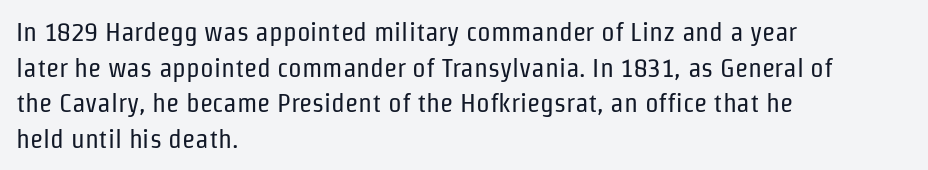
{"italic": "no", "bold": "no", "underline": "no", "align": "left", "line_spacing": "normal", "line_spacing_ratio": 1.32, "letter_spacing": "normal", "letter_spacing_em": 0.0, "glyph_px": 27}
